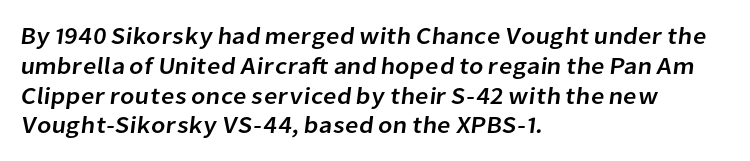
Q: Is the text underlined? A: No.
Q: How is the paragraph aligned? A: Left-aligned.
Q: Is the spacing between letters normal or unusually wide? A: Normal.
